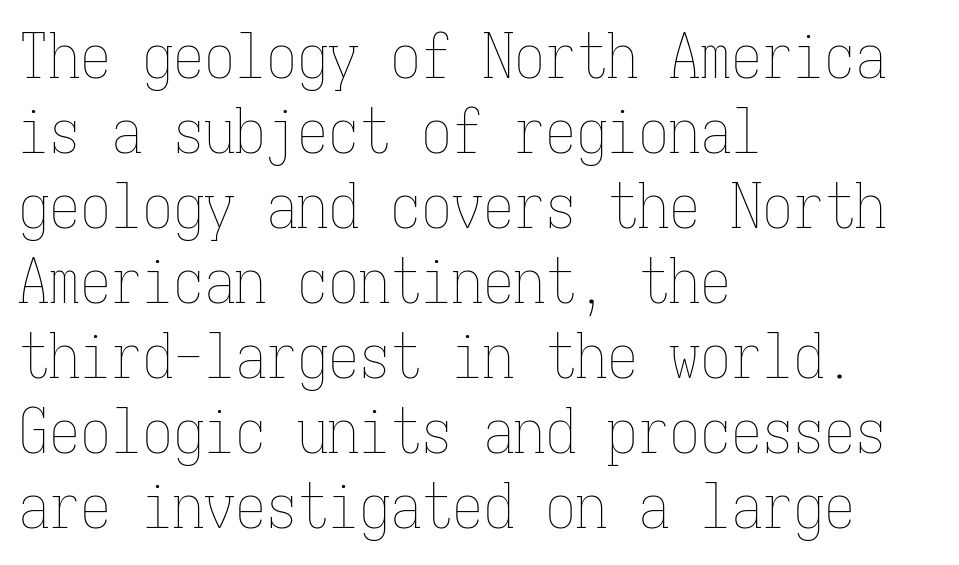
The image shows 62 px thin, condensed type, upright, monospaced; set left-aligned, line spacing 1.21x, normal letter spacing, not underlined; low stroke contrast and a medium x-height.
